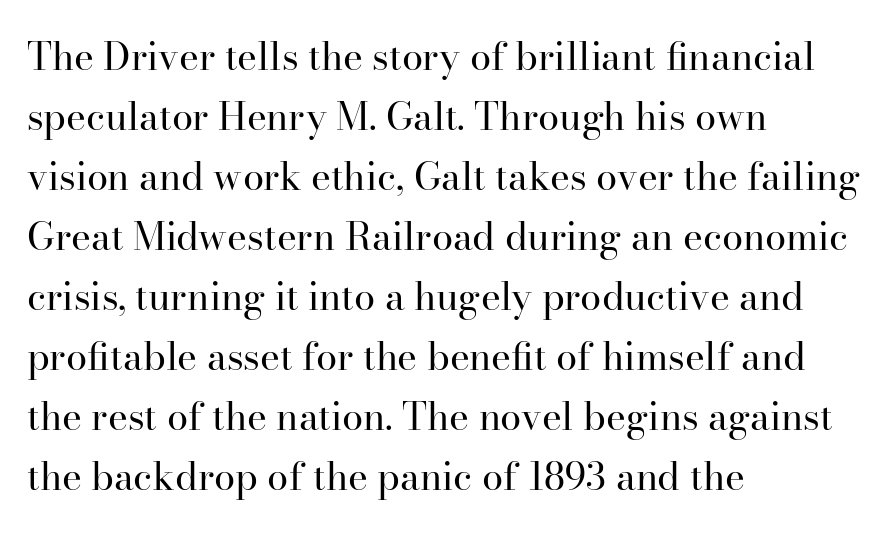
{"serif": "yes", "italic": "no", "bold": "no", "weight": "regular", "width": "normal", "stroke_contrast": "high", "x_height": "small", "monospaced": "no", "underline": "no", "align": "left", "line_spacing": "normal", "line_spacing_ratio": 1.58, "letter_spacing": "normal", "letter_spacing_em": 0.0, "glyph_px": 38}
